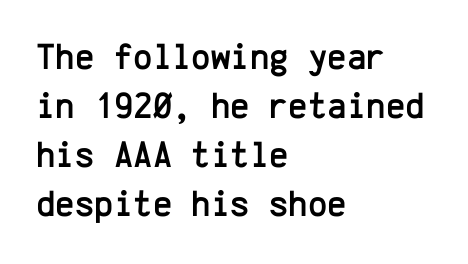
The image shows 37 px sans-serif type, upright, monospaced; set left-aligned, normal line spacing (1.32x), normal letter spacing, not underlined; low stroke contrast and a medium x-height.
